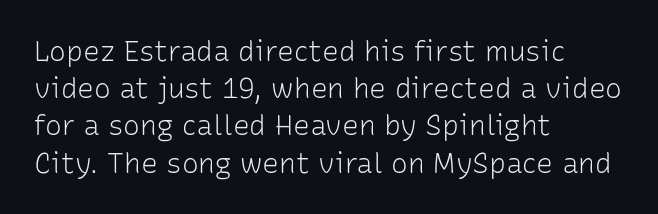
The image shows 28 px light sans-serif type, upright; set left-aligned, normal line spacing (1.33x), normal letter spacing, not underlined; low stroke contrast and a medium x-height.
